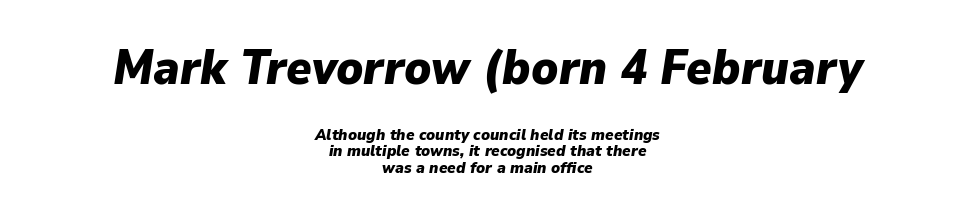
Varying glyph widths throughout — classic text-font behaviour. In CSS terms this would be text-align: center. You get the large type first, then a drop to smaller type. In terms of posture, this sample is oblique. Spacing between characters is what you'd get straight out of the box.
